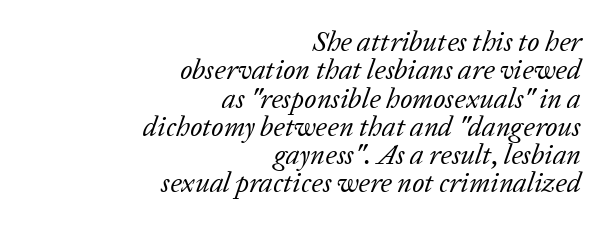
The image shows 28 px regular-weight serif type, italic (leaning right); set right-aligned, tight line spacing (1.01x), normal letter spacing, not underlined; low stroke contrast and a medium x-height.
